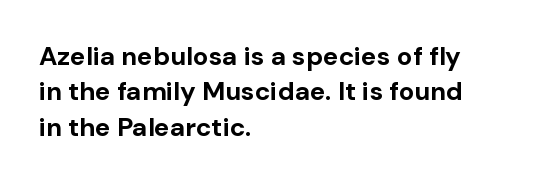
{"italic": "no", "bold": "yes", "underline": "no", "align": "left", "line_spacing": "normal", "line_spacing_ratio": 1.36, "letter_spacing": "normal", "letter_spacing_em": 0.0, "glyph_px": 26}
